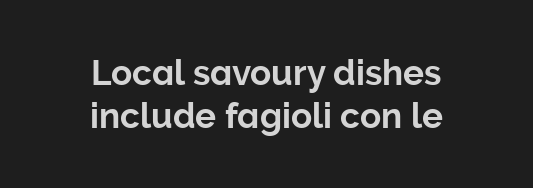
The image shows 35 px sans-serif type, upright; set centered, line spacing 1.22x, normal letter spacing, not underlined; low stroke contrast and a medium x-height.
